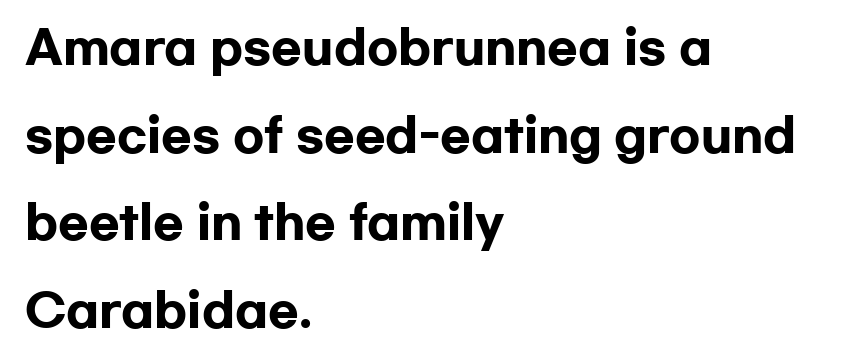
A dark, heavy texture on the line: the type is bold. The font family rendered here belongs to the sans-serif group. Tracking here is standard; glyphs follow each other at the usual distance. Visually the block forms a straight wall on the left and a jagged coastline on the right.
